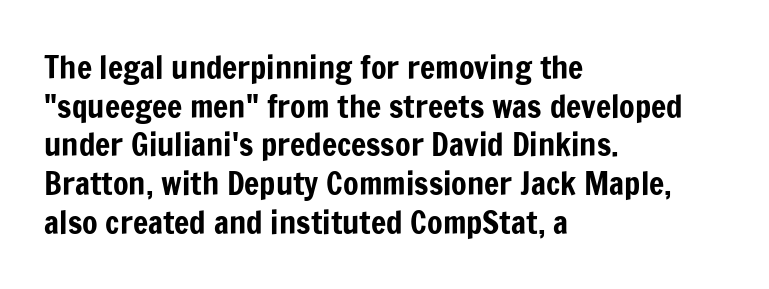
The typesetter chose a ragged-right arrangement here. This rendering leaves character spacing at its baseline value. Check under the words: just untouched page. The face used here is a sans, in the tradition of grotesques and geometrics. The letters advance in unequal steps, a hallmark of proportional type. Is there any slant? The stems are plumb.
